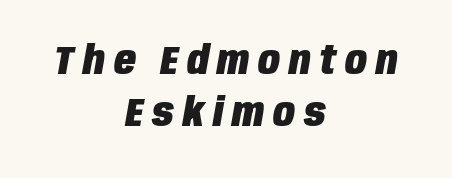
Q: Is the text bold? A: Yes.
Q: Is the text italic (slanted)? A: Yes, it leans right by about 10 degrees.
Q: Is the text underlined? A: No.
Q: How is the paragraph aligned? A: Centered.
Q: Is the spacing between letters normal or unusually wide? A: Unusually wide.
Q: Is the spacing between lines tight, normal or loose? A: Normal.
Q: Width (condensed, normal, or wide)? A: Condensed.
Q: Stroke contrast? A: Low.
Q: x-height? A: Large.
Q: Monospaced? A: No.
